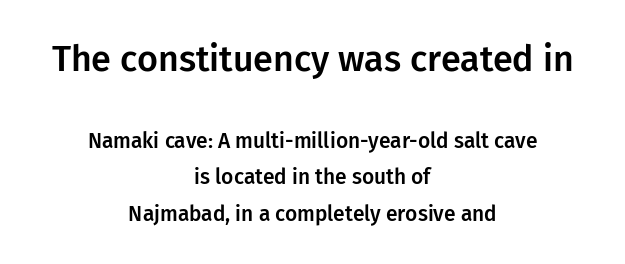
Q: Is the text italic (slanted)? A: No, it is upright.
Q: Is the typeface a serif or a sans-serif typeface? A: Sans-serif.
Q: Is the text underlined? A: No.
Q: How is the paragraph aligned? A: Centered.
Q: Is the spacing between letters normal or unusually wide? A: Normal.
Q: Which block of text is set in a larger size, the first (top) or the second (bottom)? A: The first (top) one.
Q: Width (condensed, normal, or wide)? A: Normal.
Q: Stroke contrast? A: Low.
Q: x-height? A: Medium.
Q: Monospaced? A: No.
